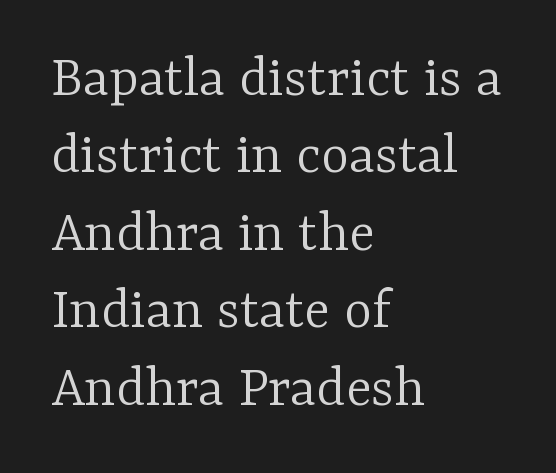
{"serif": "yes", "italic": "no", "bold": "no", "weight": "light", "width": "normal", "stroke_contrast": "low", "x_height": "medium", "monospaced": "no", "underline": "no", "align": "left", "line_spacing": "normal", "line_spacing_ratio": 1.29, "letter_spacing": "normal", "letter_spacing_em": 0.0, "glyph_px": 60}
